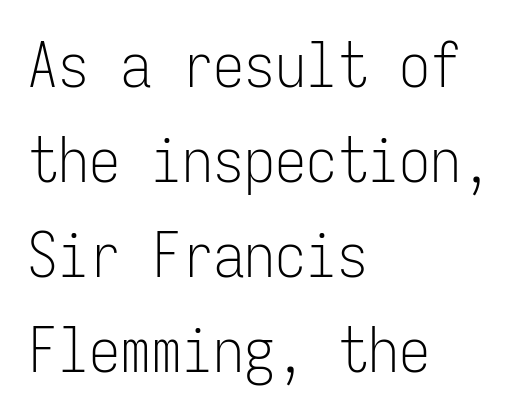
Q: Is the text bold? A: No.
Q: Is the text italic (slanted)? A: No, it is upright.
Q: Is the typeface a serif or a sans-serif typeface? A: Sans-serif.
Q: Is the text underlined? A: No.
Q: How is the paragraph aligned? A: Left-aligned.
Q: Is the spacing between letters normal or unusually wide? A: Normal.
Q: Is the spacing between lines tight, normal or loose? A: Normal.
Q: Width (condensed, normal, or wide)? A: Condensed.
Q: Stroke contrast? A: Low.
Q: x-height? A: Medium.
Q: Monospaced? A: Yes.
